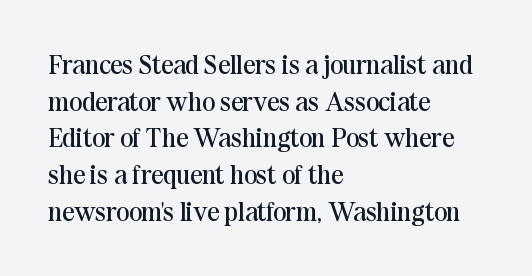
The image shows 27 px text type, upright; set left-aligned, normal line spacing (1.36x), normal letter spacing, not underlined.
